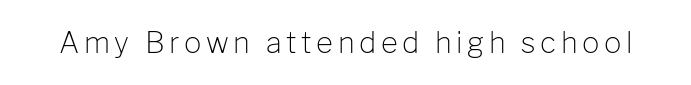
{"serif": "no", "italic": "no", "bold": "no", "weight": "light", "width": "normal", "stroke_contrast": "low", "x_height": "medium", "monospaced": "no", "underline": "no", "glyph_px": 29}
